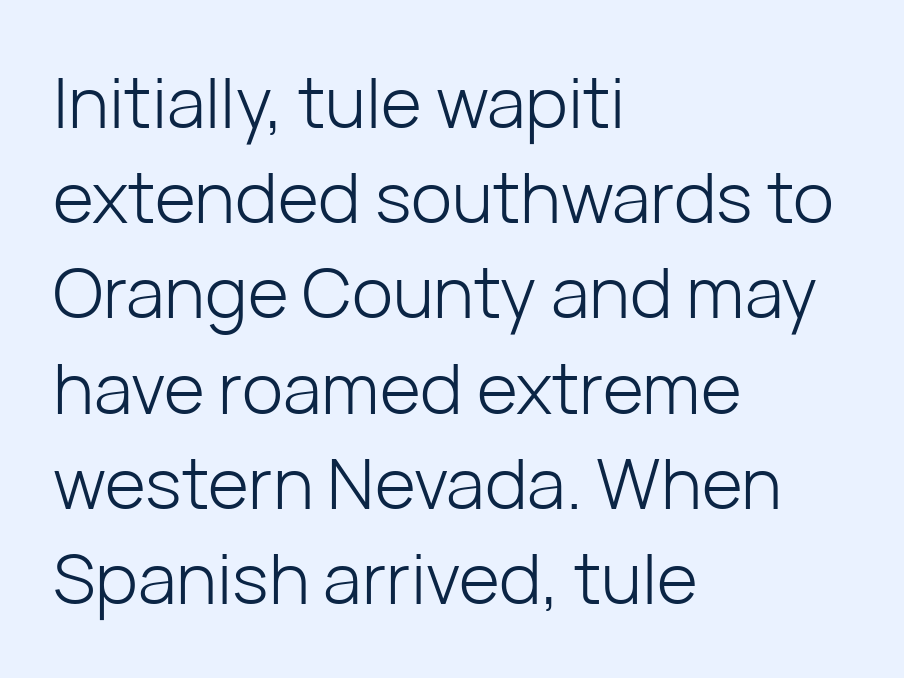
The image shows 70 px light sans-serif type, upright; set left-aligned, normal line spacing (1.36x), normal letter spacing, not underlined; low stroke contrast and a medium x-height.
